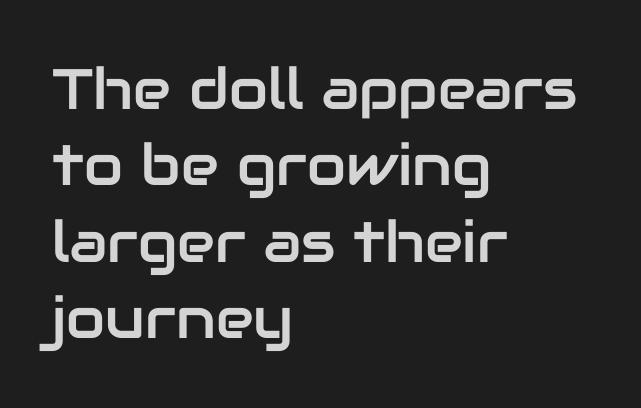
Check under the words: just untouched page. The font family rendered here belongs to the sans-serif group. These lines were composed using upright roman letters. The paragraph has a hard left edge and a soft right edge.
